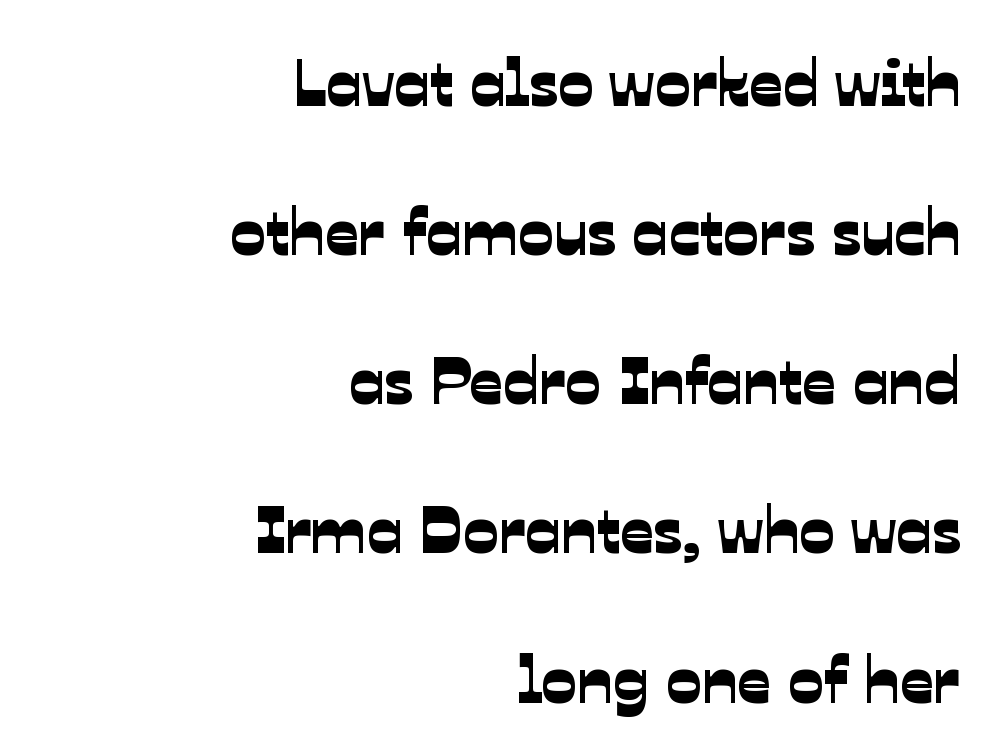
Q: Is the typeface a serif or a sans-serif typeface? A: Sans-serif.
Q: Is the text underlined? A: No.
Q: How is the paragraph aligned? A: Right-aligned.
Q: Is the spacing between letters normal or unusually wide? A: Normal.
Q: Is the spacing between lines tight, normal or loose? A: Loose.
Q: Width (condensed, normal, or wide)? A: Normal.
Q: Stroke contrast? A: Low.
Q: x-height? A: Medium.
Q: Monospaced? A: No.
